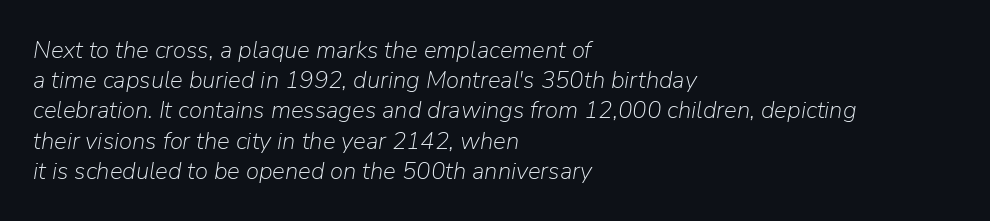
A clean baseline with only descenders dipping below it. Line spacing here is normal. Where is the straight margin? On the left. The letters look calm and open, with moderate or lighter stems.
